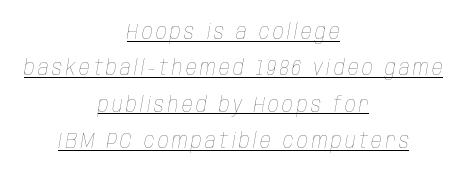
Typeset on center — no edge is straight. The specimen includes a rule beneath the text block's lines. Weight: not bold — regular or lighter. The font's italic variant was chosen for this text.
